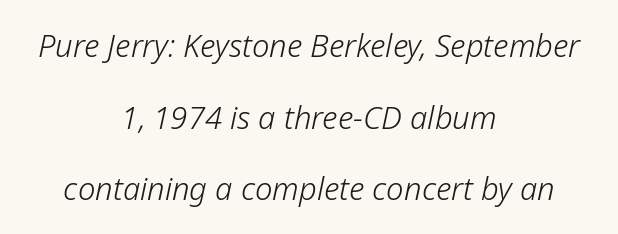
Underlining? Definitely not there. Vertical stems look standard width or narrower in stroke. Centered paragraph, ragged on both sides. Inter-character spacing is left at the font's built-in metrics. Vertically, the passage feels expansive, rows floating well apart. These lines are rendered in a variable-pitch font.
